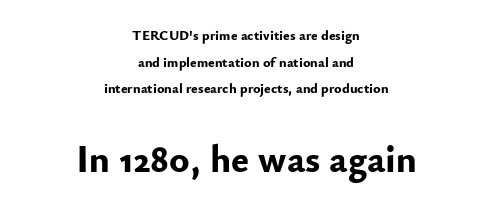
As a designer I'd log this as weight 700, bold. Each row of text sits above clean, open space. Posture: vertical. Nope, no serifs anywhere on these letters. Type size steps up from the first block to the second.
